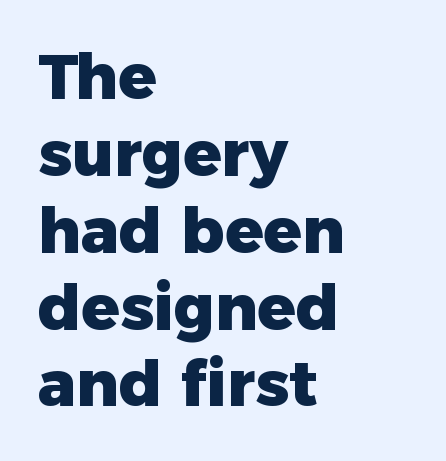
{"serif": "no", "italic": "no", "bold": "yes", "weight": "heavy", "width": "normal", "stroke_contrast": "low", "x_height": "medium", "monospaced": "no", "underline": "no", "align": "left", "line_spacing_ratio": 1.22, "letter_spacing": "normal", "letter_spacing_em": 0.0, "glyph_px": 63}
